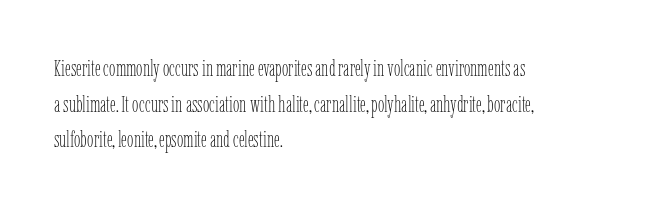
Q: Is the text bold? A: No.
Q: Is the text italic (slanted)? A: No, it is upright.
Q: Is the text underlined? A: No.
Q: How is the paragraph aligned? A: Left-aligned.
Q: Is the spacing between letters normal or unusually wide? A: Normal.
Q: Is the spacing between lines tight, normal or loose? A: Normal.
